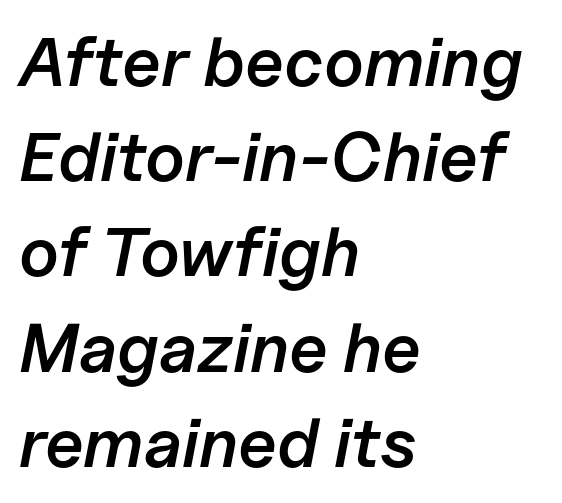
The image shows 69 px semibold type, italic (leaning right); set left-aligned, normal line spacing (1.38x), normal letter spacing, not underlined; low stroke contrast and a medium x-height.
